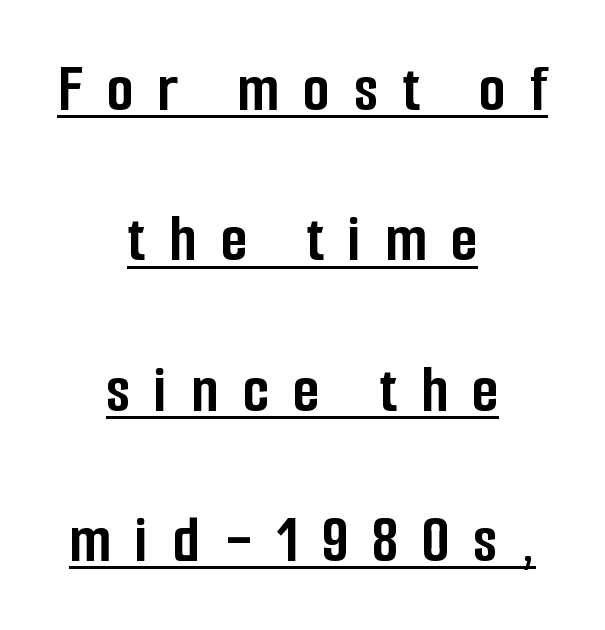
Q: Is the text bold? A: Yes.
Q: Is the text italic (slanted)? A: No, it is upright.
Q: Is the typeface a serif or a sans-serif typeface? A: Sans-serif.
Q: Is the text underlined? A: Yes.
Q: How is the paragraph aligned? A: Centered.
Q: Is the spacing between letters normal or unusually wide? A: Unusually wide.
Q: Is the spacing between lines tight, normal or loose? A: Loose.
Q: Width (condensed, normal, or wide)? A: Condensed.
Q: Stroke contrast? A: Low.
Q: x-height? A: Medium.
Q: Monospaced? A: No.
